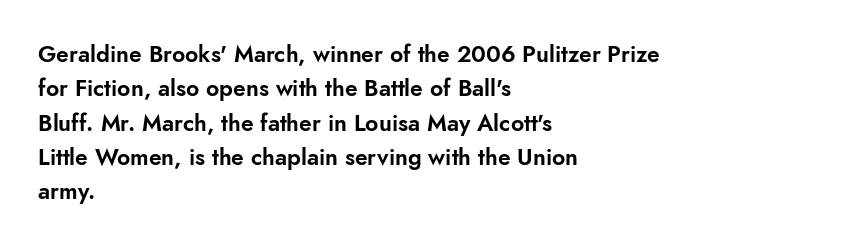
{"italic": "no", "underline": "no", "align": "left", "line_spacing": "normal", "line_spacing_ratio": 1.49, "letter_spacing": "normal", "letter_spacing_em": 0.0, "glyph_px": 23}
